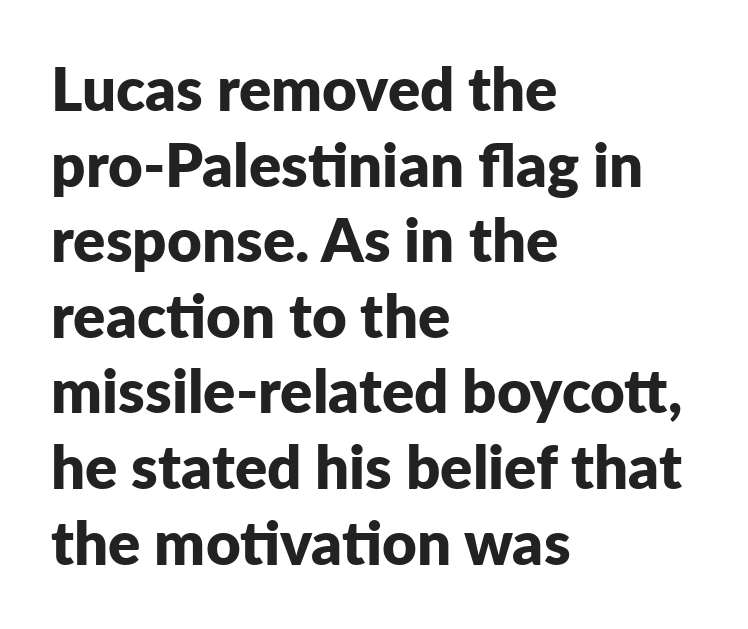
{"serif": "no", "italic": "no", "bold": "yes", "weight": "bold", "width": "normal", "stroke_contrast": "low", "x_height": "medium", "monospaced": "no", "underline": "no", "align": "left", "line_spacing": "normal", "line_spacing_ratio": 1.26, "letter_spacing": "normal", "letter_spacing_em": 0.0, "glyph_px": 60}
